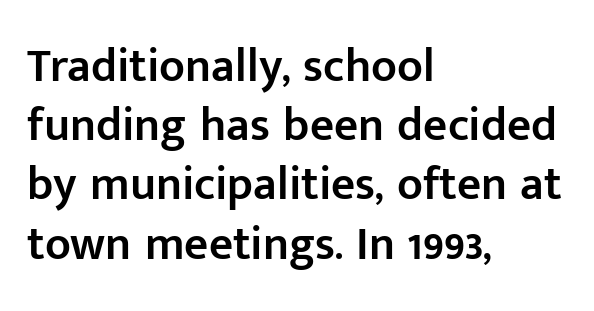
{"serif": "no", "italic": "no", "bold": "semi", "weight": "semibold", "width": "normal", "stroke_contrast": "low", "x_height": "medium", "monospaced": "no", "underline": "no", "align": "left", "line_spacing": "normal", "line_spacing_ratio": 1.26, "letter_spacing": "normal", "letter_spacing_em": 0.0, "glyph_px": 47}
